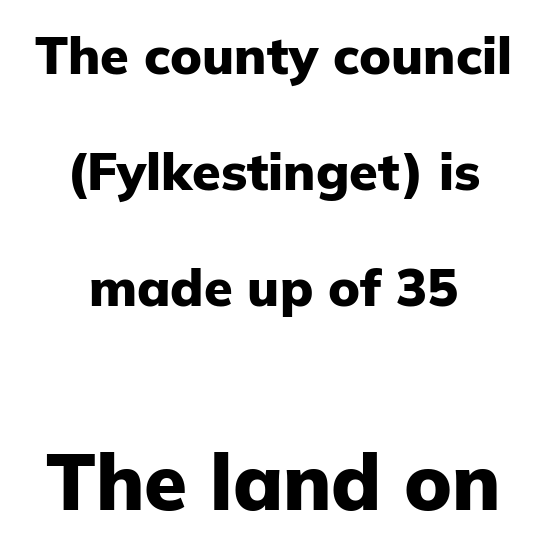
The image shows 78 px heavy sans-serif type, upright; set centered, loose line spacing (2.23x), normal letter spacing, not underlined; the second (bottom) block is 1.5x larger; low stroke contrast and a medium x-height.
